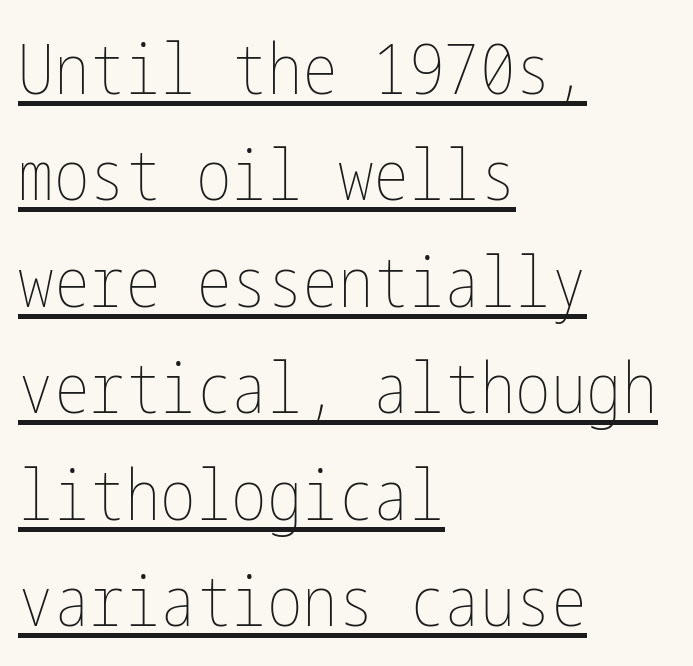
{"italic": "no", "bold": "no", "weight": "thin", "width": "condensed", "stroke_contrast": "low", "x_height": "medium", "underline": "yes", "align": "left", "line_spacing": "normal", "line_spacing_ratio": 1.5, "letter_spacing": "normal", "letter_spacing_em": 0.0, "glyph_px": 71}
